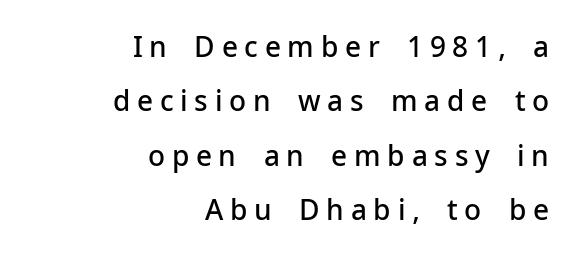
{"serif": "no", "italic": "no", "bold": "semi", "weight": "semibold", "width": "normal", "stroke_contrast": "low", "x_height": "medium", "monospaced": "no", "underline": "no", "align": "right", "line_spacing": "loose", "line_spacing_ratio": 1.94, "letter_spacing": "wide", "letter_spacing_em": 0.24, "glyph_px": 28}
